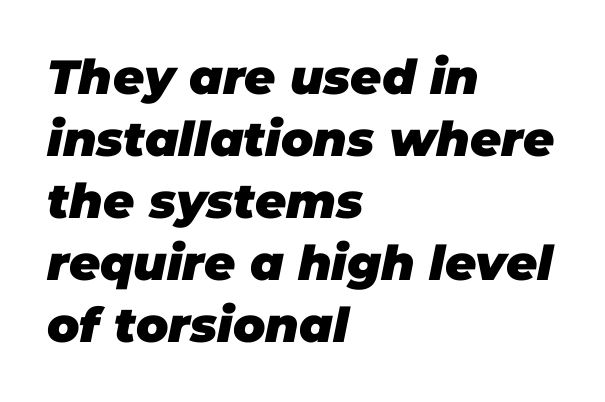
Q: Is the text bold? A: Yes.
Q: Is the text italic (slanted)? A: Yes, it leans right by about 11 degrees.
Q: Is the text underlined? A: No.
Q: How is the paragraph aligned? A: Left-aligned.
Q: Is the spacing between letters normal or unusually wide? A: Normal.
Q: Is the spacing between lines tight, normal or loose? A: Normal.
Q: Width (condensed, normal, or wide)? A: Normal.
Q: Stroke contrast? A: Low.
Q: x-height? A: Large.
Q: Monospaced? A: No.
